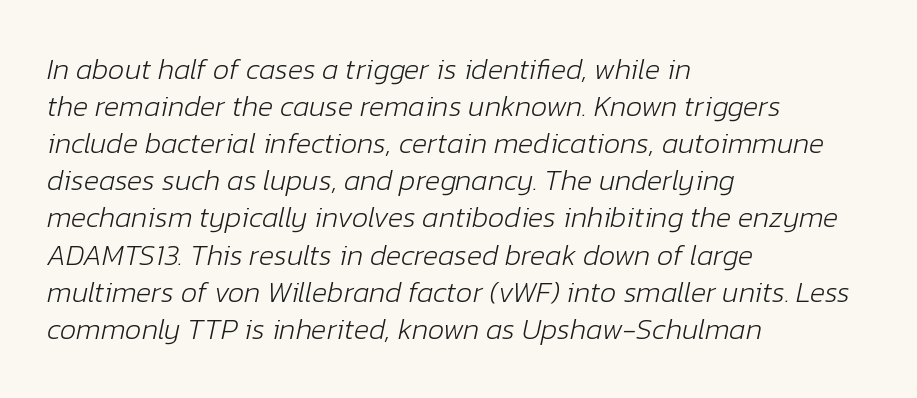
Successive baselines arrive at the customary interval. The passage shown is not underscored anywhere. Nothing heavy about these letters — not bold at all. The rendering uses natural spacing where letterforms have individual widths. The typesetter chose a ragged-right arrangement here.
